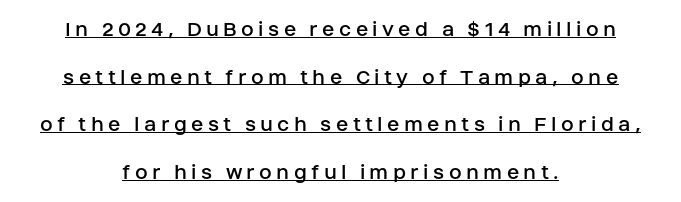
The image shows 23 px text type, upright; set centered, loose line spacing (2.07x), underlined.
